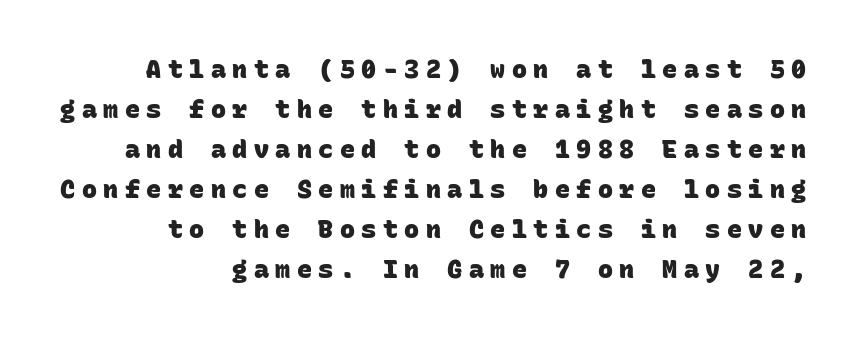
Q: Is the text bold? A: Yes.
Q: Is the text underlined? A: No.
Q: How is the paragraph aligned? A: Right-aligned.
Q: Is the spacing between letters normal or unusually wide? A: Unusually wide.
Q: Is the spacing between lines tight, normal or loose? A: Normal.
